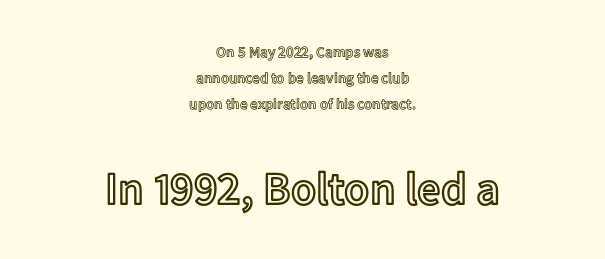
The text block is weighted toward neither margin, spreading evenly from the middle. There is no visible air inserted between adjacent glyphs. A bare baseline throughout the passage. Reading top to bottom, the characters get bigger at the block break. Is there any slant? The stems are plumb. Do the characters align in a grid? No, the font is proportional.
